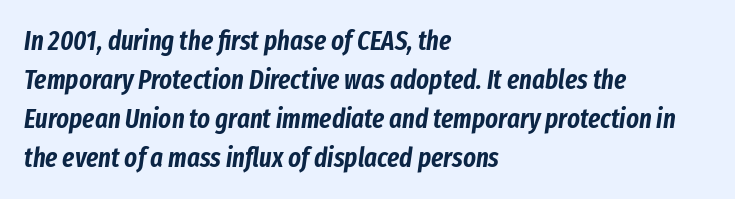
The image shows 27 px text type, italic (leaning right); set left-aligned, normal line spacing (1.44x), normal letter spacing, not underlined.
